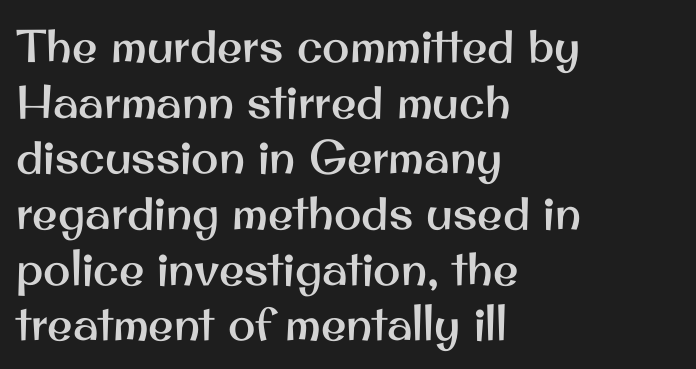
Q: Is the text italic (slanted)? A: No, it is upright.
Q: Is the typeface a serif or a sans-serif typeface? A: Sans-serif.
Q: Is the text underlined? A: No.
Q: How is the paragraph aligned? A: Left-aligned.
Q: Is the spacing between letters normal or unusually wide? A: Normal.
Q: Width (condensed, normal, or wide)? A: Normal.
Q: Stroke contrast? A: Medium.
Q: x-height? A: Small.
Q: Monospaced? A: No.
